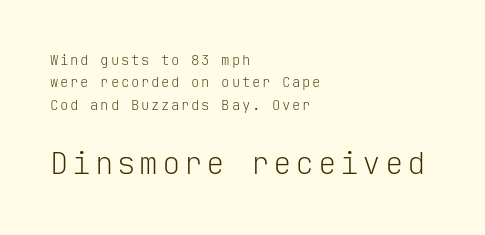
Vertically, the passage feels balanced, rows spaced as you'd expect. In CSS terms this would be text-align: left. Size hierarchy here favors the trailing block over the leading one. Descenders hang freely into open space.
